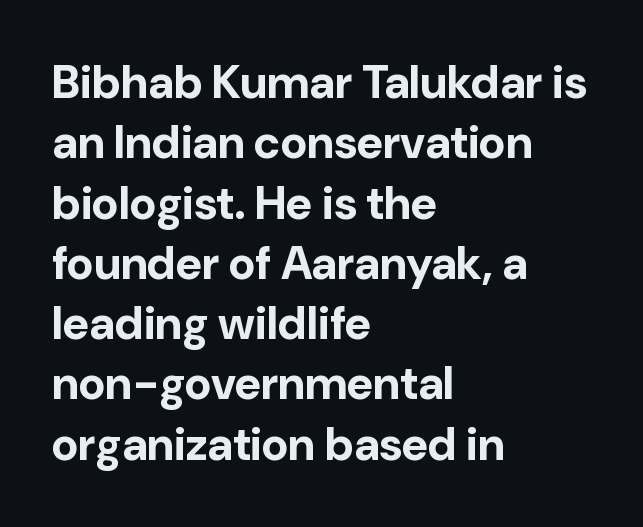
Q: Is the text bold? A: Yes.
Q: Is the text italic (slanted)? A: No, it is upright.
Q: Is the typeface a serif or a sans-serif typeface? A: Sans-serif.
Q: Is the text underlined? A: No.
Q: How is the paragraph aligned? A: Left-aligned.
Q: Is the spacing between letters normal or unusually wide? A: Normal.
Q: Is the spacing between lines tight, normal or loose? A: Normal.
Q: Width (condensed, normal, or wide)? A: Normal.
Q: Stroke contrast? A: Low.
Q: x-height? A: Medium.
Q: Monospaced? A: No.
